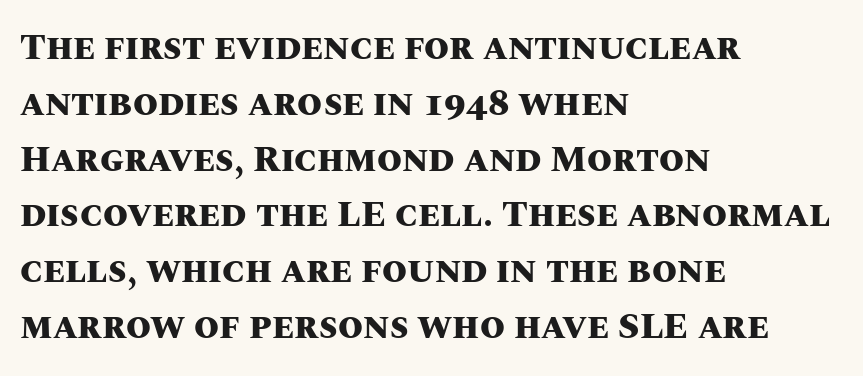
{"italic": "no", "bold": "yes", "weight": "heavy", "width": "normal", "stroke_contrast": "medium", "x_height": "large", "monospaced": "no", "underline": "no", "align": "left", "line_spacing": "normal", "line_spacing_ratio": 1.55, "letter_spacing": "normal", "letter_spacing_em": 0.0, "glyph_px": 36}
